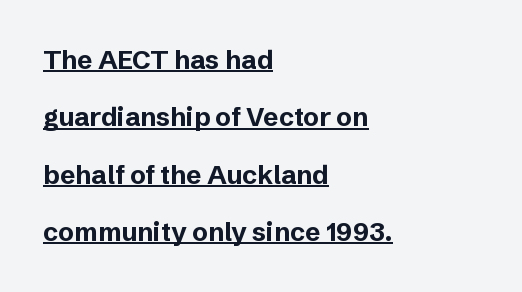
The image shows 26 px bold type, upright; set left-aligned, loose line spacing (2.21x), normal letter spacing, underlined.
